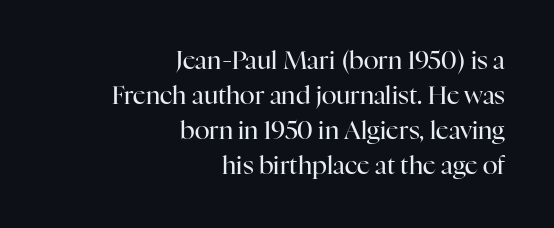
Q: Is the text bold? A: No.
Q: Is the text italic (slanted)? A: No, it is upright.
Q: Is the text underlined? A: No.
Q: How is the paragraph aligned? A: Right-aligned.
Q: Is the spacing between letters normal or unusually wide? A: Normal.
Q: Is the spacing between lines tight, normal or loose? A: Normal.
